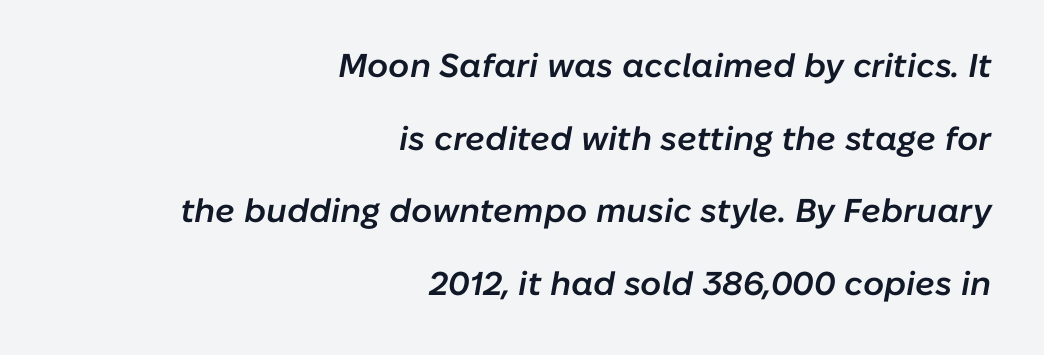
Q: Is the text bold? A: Semi-bold.
Q: Is the text italic (slanted)? A: Yes, it leans right by about 10 degrees.
Q: Is the text underlined? A: No.
Q: How is the paragraph aligned? A: Right-aligned.
Q: Is the spacing between letters normal or unusually wide? A: Normal.
Q: Is the spacing between lines tight, normal or loose? A: Loose.
Q: Width (condensed, normal, or wide)? A: Normal.
Q: Stroke contrast? A: Low.
Q: x-height? A: Medium.
Q: Monospaced? A: No.
